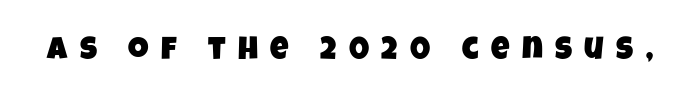
{"serif": "no", "width": "condensed", "stroke_contrast": "low", "x_height": "large", "monospaced": "no", "underline": "no", "letter_spacing": "wide", "letter_spacing_em": 0.39, "glyph_px": 32}
